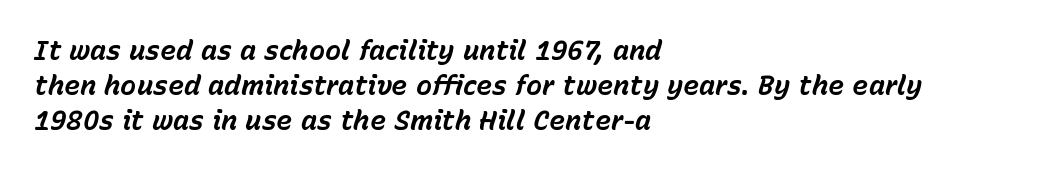
Q: Is the text bold? A: Yes.
Q: Is the text italic (slanted)? A: Yes, it leans right by about 15 degrees.
Q: Is the text underlined? A: No.
Q: How is the paragraph aligned? A: Left-aligned.
Q: Is the spacing between letters normal or unusually wide? A: Normal.
Q: Is the spacing between lines tight, normal or loose? A: Normal.
